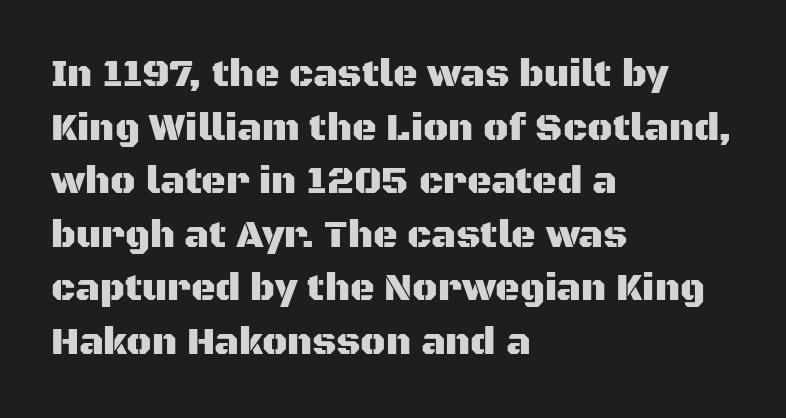
Q: Is the text italic (slanted)? A: No, it is upright.
Q: Is the typeface a serif or a sans-serif typeface? A: Sans-serif.
Q: Is the text underlined? A: No.
Q: How is the paragraph aligned? A: Left-aligned.
Q: Is the spacing between letters normal or unusually wide? A: Normal.
Q: Is the spacing between lines tight, normal or loose? A: Normal.
Q: Width (condensed, normal, or wide)? A: Normal.
Q: Stroke contrast? A: Medium.
Q: x-height? A: Large.
Q: Monospaced? A: No.
